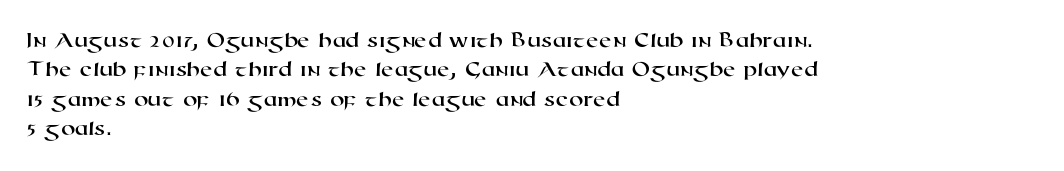
{"underline": "no", "align": "left", "line_spacing": "normal", "line_spacing_ratio": 1.28, "letter_spacing": "normal", "letter_spacing_em": 0.0, "glyph_px": 23}
